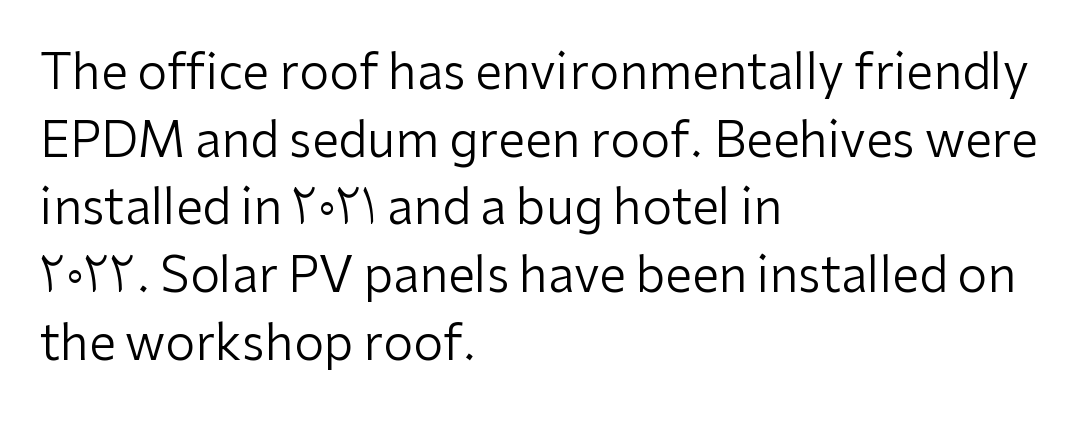
Where is the straight margin? On the left. Students, observe: this is what conventionally led text looks like. Unlike italic type, these characters show no tilt at all. Stroke mass is kept to a normal reading level or below.
